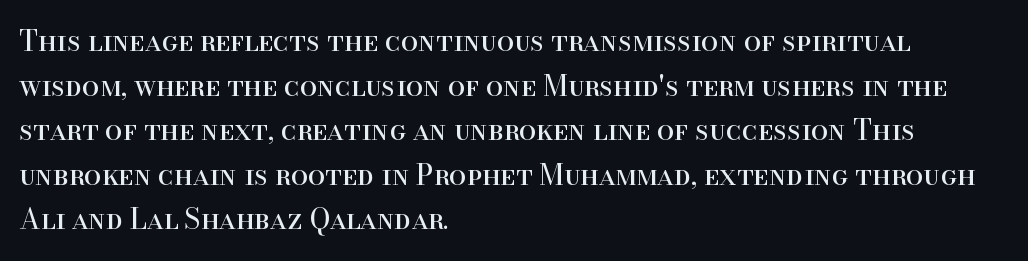
{"serif": "yes", "italic": "no", "bold": "no", "weight": "regular", "width": "normal", "stroke_contrast": "high", "x_height": "small", "monospaced": "no", "underline": "no", "align": "left", "line_spacing": "normal", "line_spacing_ratio": 1.59, "letter_spacing": "normal", "letter_spacing_em": 0.0, "glyph_px": 28}
